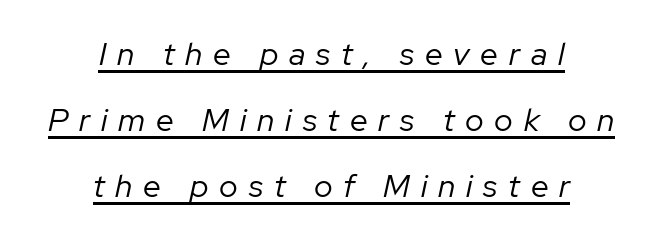
{"italic": "yes", "lean": "right", "slant_degrees": 12, "bold": "no", "weight": "regular", "width": "normal", "stroke_contrast": "low", "x_height": "medium", "monospaced": "no", "underline": "yes", "align": "center", "line_spacing": "loose", "line_spacing_ratio": 2.06, "letter_spacing": "wide", "letter_spacing_em": 0.34, "glyph_px": 32}
